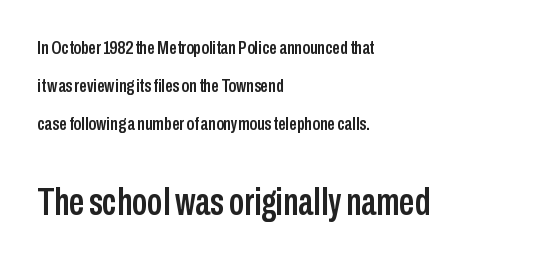
Q: Is the text italic (slanted)? A: No, it is upright.
Q: Is the typeface a serif or a sans-serif typeface? A: Sans-serif.
Q: Is the text underlined? A: No.
Q: How is the paragraph aligned? A: Left-aligned.
Q: Is the spacing between letters normal or unusually wide? A: Normal.
Q: Is the spacing between lines tight, normal or loose? A: Loose.
Q: Which block of text is set in a larger size, the first (top) or the second (bottom)? A: The second (bottom) one.
Q: Width (condensed, normal, or wide)? A: Condensed.
Q: Stroke contrast? A: Low.
Q: x-height? A: Medium.
Q: Monospaced? A: No.
